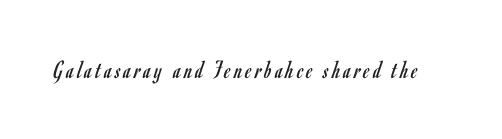
On a weight scale, this lands at 450 or below. The gap between lines stays unmarked.
